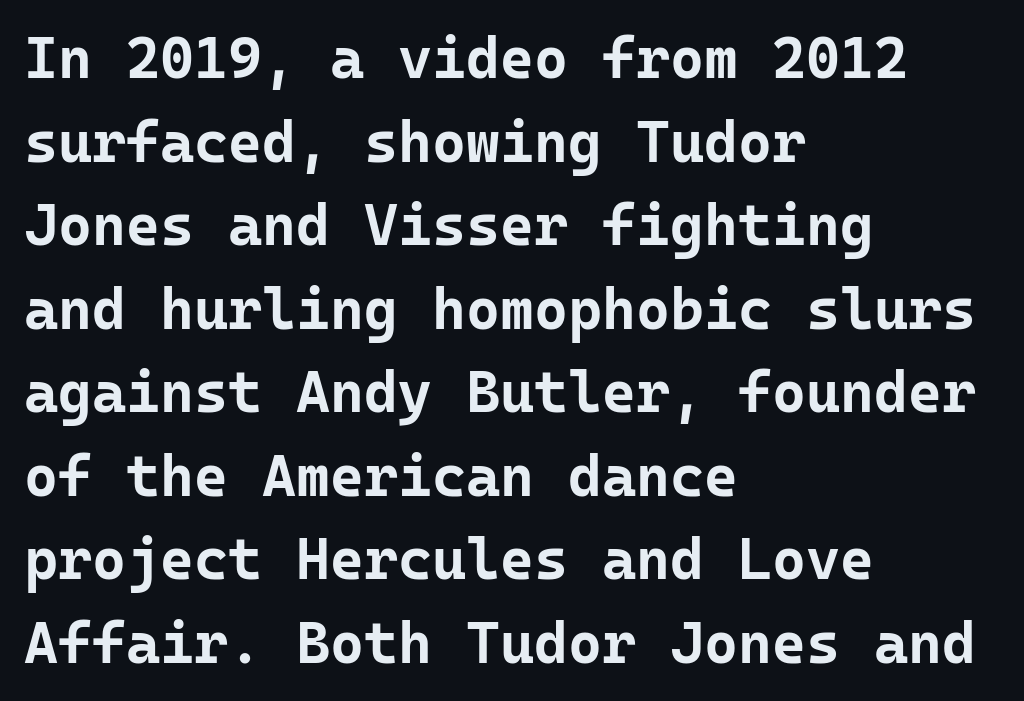
Q: Is the text bold? A: Yes.
Q: Is the text italic (slanted)? A: No, it is upright.
Q: Is the typeface a serif or a sans-serif typeface? A: Sans-serif.
Q: Is the text underlined? A: No.
Q: How is the paragraph aligned? A: Left-aligned.
Q: Is the spacing between letters normal or unusually wide? A: Normal.
Q: Is the spacing between lines tight, normal or loose? A: Normal.
Q: Width (condensed, normal, or wide)? A: Normal.
Q: Stroke contrast? A: Low.
Q: x-height? A: Medium.
Q: Monospaced? A: Yes.
